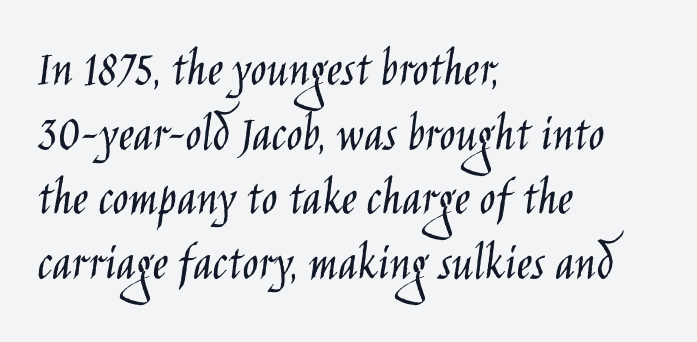
Teacher's note: observe the even left margin — that is flush-left alignment. On a weight scale, this lands at 450 or below. Unlike a traditional serif, this face leaves its strokes unadorned. This rendering leaves character spacing at its baseline value. Note the varied advance widths — an 'i' is clearly narrower than an 'm'.
